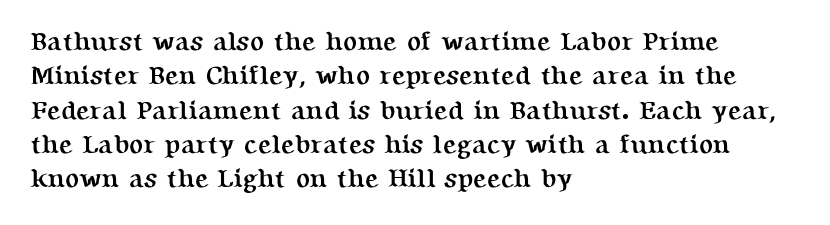
Words appear dense and cohesive because spacing is normal. Typeset ragged right — the left edge is the straight one. This sample keeps an unexceptional amount of space between lines. A clean baseline with only descenders dipping below it. Notice how thick the strokes are: this is what a full bold looks like. This is the regular roman posture of the typeface.
